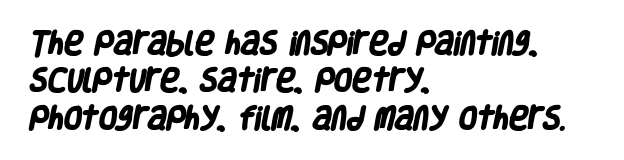
The image shows 26 px bold type; set left-aligned, normal line spacing (1.44x), normal letter spacing, not underlined.
